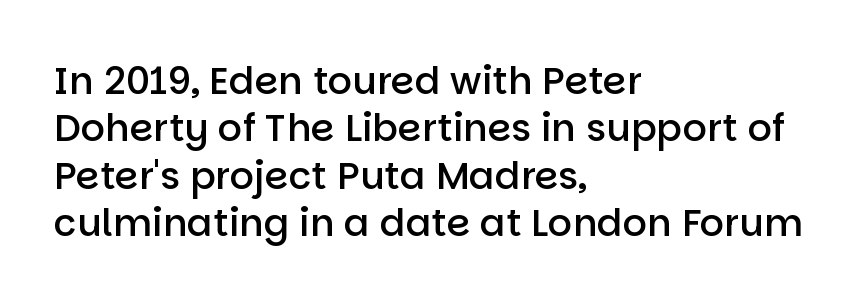
Q: Is the text bold? A: Semi-bold.
Q: Is the text italic (slanted)? A: No, it is upright.
Q: Is the typeface a serif or a sans-serif typeface? A: Sans-serif.
Q: Is the text underlined? A: No.
Q: How is the paragraph aligned? A: Left-aligned.
Q: Is the spacing between letters normal or unusually wide? A: Normal.
Q: Is the spacing between lines tight, normal or loose? A: Normal.
Q: Width (condensed, normal, or wide)? A: Normal.
Q: Stroke contrast? A: Low.
Q: x-height? A: Large.
Q: Monospaced? A: No.
